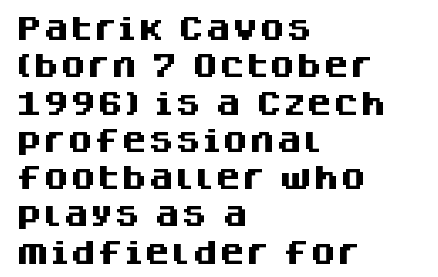
Q: Is the text bold? A: Yes.
Q: Is the text italic (slanted)? A: No, it is upright.
Q: Is the text underlined? A: No.
Q: How is the paragraph aligned? A: Left-aligned.
Q: Is the spacing between letters normal or unusually wide? A: Normal.
Q: Is the spacing between lines tight, normal or loose? A: Normal.
